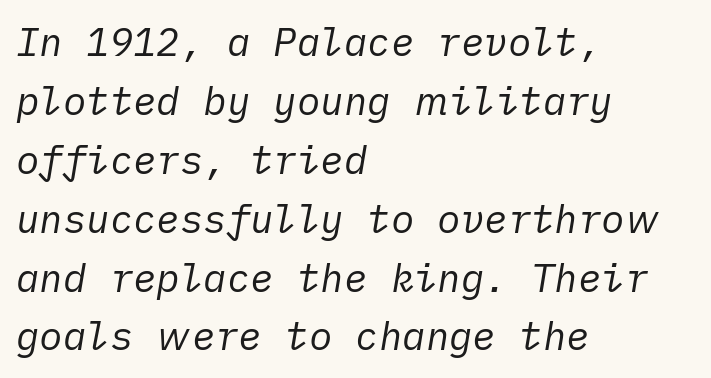
Posture: slanted. Left-aligned paragraph, ragged on the right. No extra ink here — the face is not bold. Glyph-to-glyph distance matches everyday printed text.
